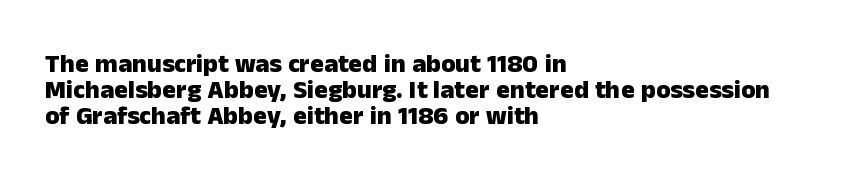
The image shows 26 px bold type, upright; set left-aligned, tight line spacing (1.0x), normal letter spacing, not underlined.
